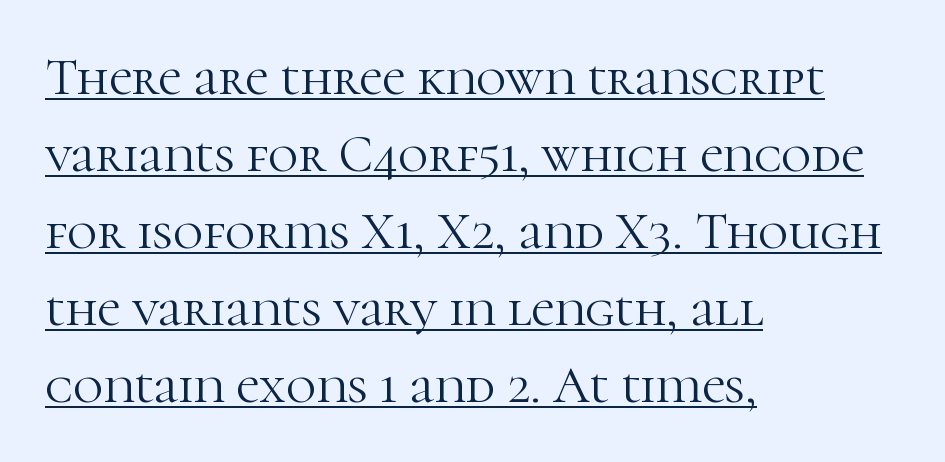
{"serif": "yes", "italic": "no", "bold": "no", "weight": "light", "width": "normal", "stroke_contrast": "high", "x_height": "medium", "monospaced": "no", "underline": "yes", "align": "left", "line_spacing": "normal", "line_spacing_ratio": 1.48, "letter_spacing": "normal", "letter_spacing_em": 0.0, "glyph_px": 52}
